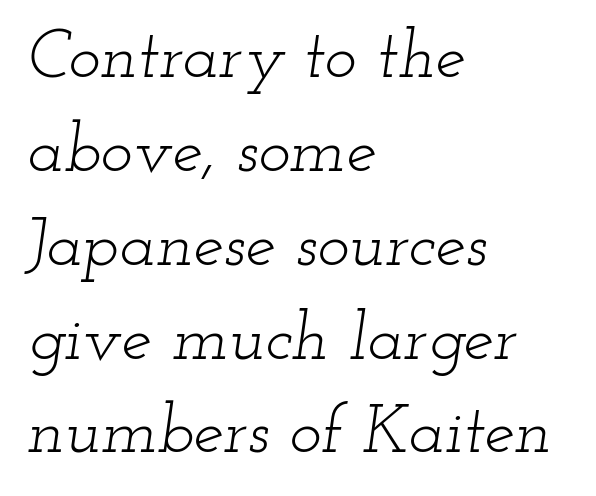
{"serif": "yes", "italic": "yes", "lean": "right", "slant_degrees": 12, "bold": "no", "weight": "light", "width": "wide", "stroke_contrast": "low", "x_height": "small", "monospaced": "no", "underline": "no", "align": "left", "line_spacing": "normal", "line_spacing_ratio": 1.38, "letter_spacing": "normal", "letter_spacing_em": 0.0, "glyph_px": 68}
